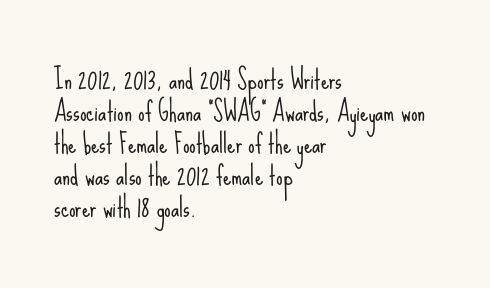
The image shows 26 px text type, upright; set left-aligned, line spacing 1.23x, normal letter spacing, not underlined.
